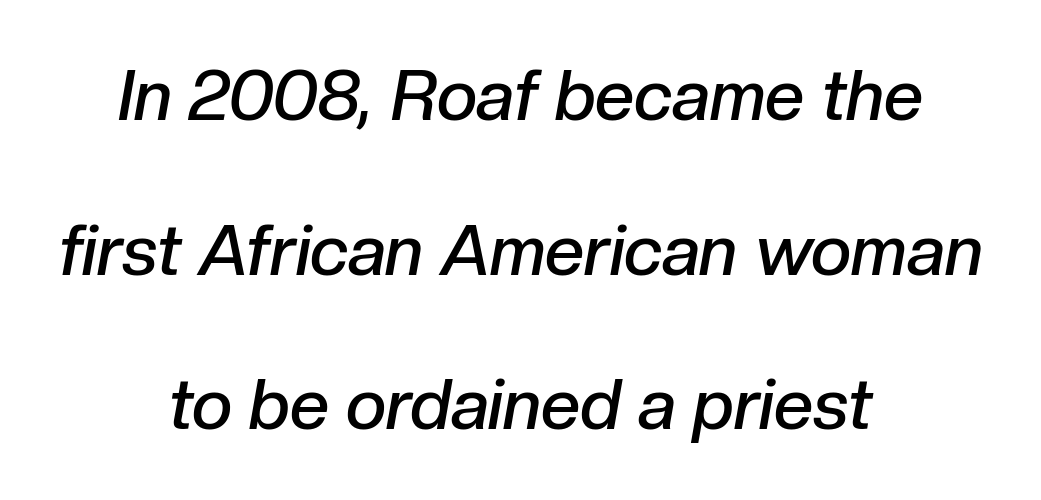
Q: Is the text bold? A: Semi-bold.
Q: Is the text italic (slanted)? A: Yes, it leans right by about 10 degrees.
Q: Is the text underlined? A: No.
Q: How is the paragraph aligned? A: Centered.
Q: Is the spacing between letters normal or unusually wide? A: Normal.
Q: Is the spacing between lines tight, normal or loose? A: Loose.
Q: Width (condensed, normal, or wide)? A: Normal.
Q: Stroke contrast? A: Low.
Q: x-height? A: Medium.
Q: Monospaced? A: No.
